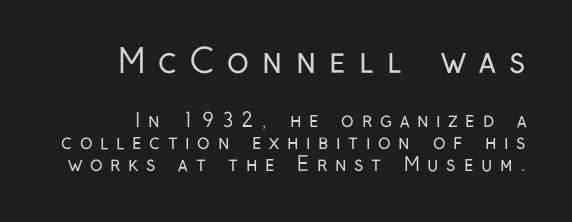
{"serif": "no", "italic": "no", "bold": "no", "weight": "regular", "width": "condensed", "stroke_contrast": "low", "x_height": "medium", "monospaced": "no", "underline": "no", "line_spacing_ratio": 1.17, "letter_spacing": "wide", "letter_spacing_em": 0.4, "larger_block": "first", "size_ratio": 1.74, "glyph_px": 33}
